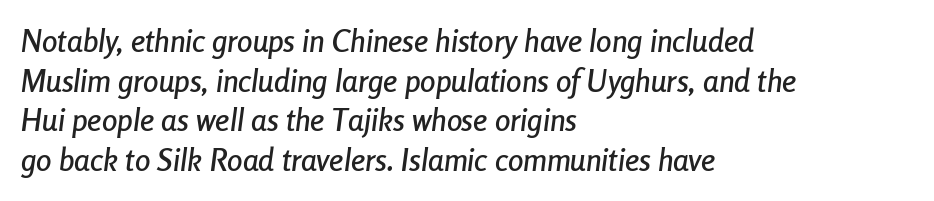
Q: Is the text italic (slanted)? A: Yes, it leans right by about 8 degrees.
Q: Is the text underlined? A: No.
Q: How is the paragraph aligned? A: Left-aligned.
Q: Is the spacing between letters normal or unusually wide? A: Normal.
Q: Is the spacing between lines tight, normal or loose? A: Normal.
Q: Width (condensed, normal, or wide)? A: Condensed.
Q: Stroke contrast? A: Low.
Q: x-height? A: Medium.
Q: Monospaced? A: No.
